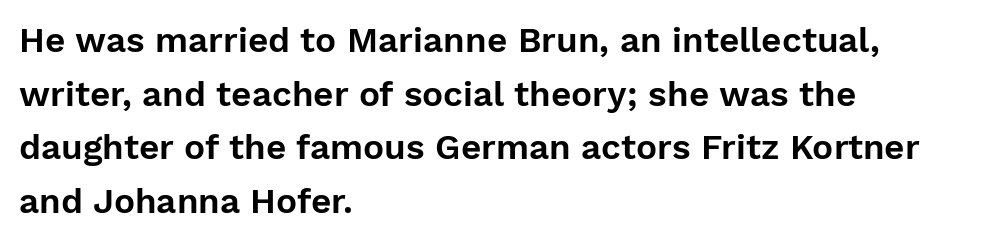
{"serif": "no", "italic": "no", "width": "normal", "stroke_contrast": "low", "x_height": "medium", "monospaced": "no", "underline": "no", "align": "left", "line_spacing": "normal", "line_spacing_ratio": 1.53, "letter_spacing": "normal", "letter_spacing_em": 0.0, "glyph_px": 35}
